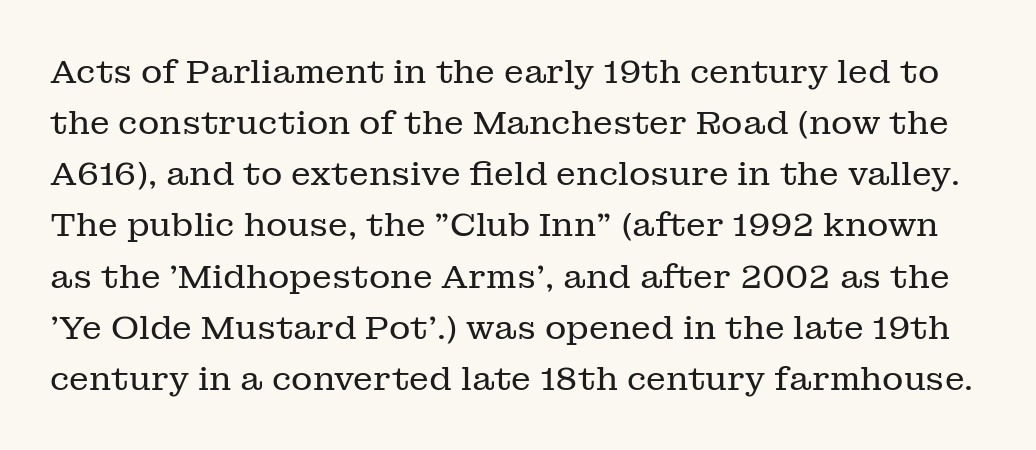
{"serif": "yes", "italic": "no", "bold": "no", "weight": "regular", "width": "normal", "stroke_contrast": "low", "x_height": "medium", "monospaced": "no", "underline": "no", "line_spacing": "normal", "line_spacing_ratio": 1.55, "letter_spacing": "normal", "letter_spacing_em": 0.0, "glyph_px": 33}
